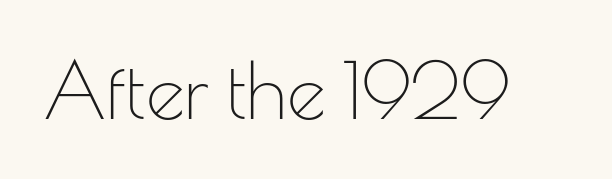
The image shows 78 px thin sans-serif type, upright; set normal letter spacing, not underlined; low stroke contrast and a small x-height.
